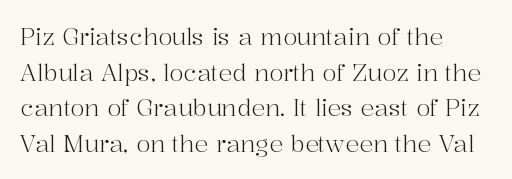
The image shows 23 px text type, upright; set left-aligned, normal line spacing (1.55x), normal letter spacing, not underlined.
